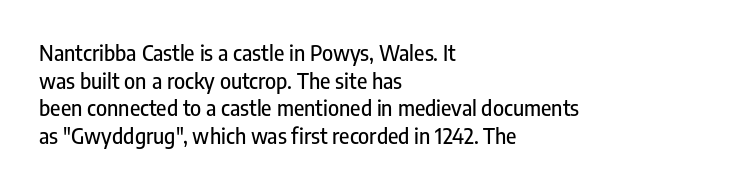
Line starts are locked; line ends wander. Leading matches the norm, producing a regular column. Characters remain perfectly vertical along every line. The area under the type is left untouched. Caption: standard tracking, unaltered.
